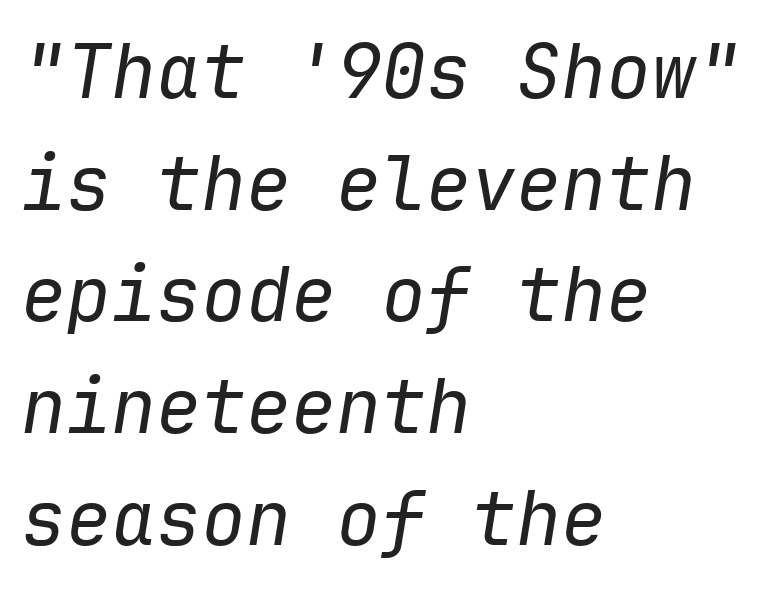
{"italic": "yes", "lean": "right", "slant_degrees": 9, "bold": "no", "weight": "regular", "width": "normal", "stroke_contrast": "low", "x_height": "medium", "monospaced": "yes", "underline": "no", "align": "left", "line_spacing": "normal", "line_spacing_ratio": 1.49, "letter_spacing": "normal", "letter_spacing_em": 0.0, "glyph_px": 75}
